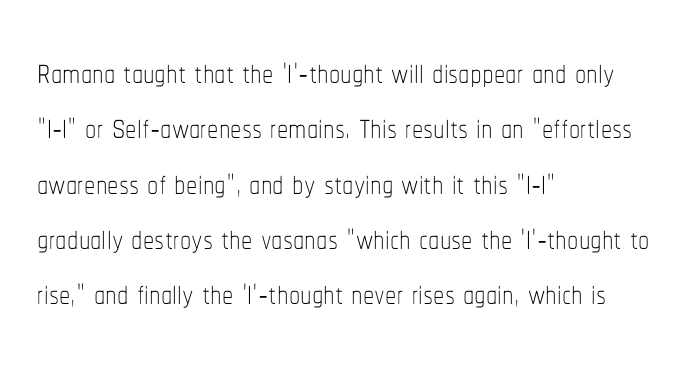
{"italic": "no", "bold": "no", "weight": "thin", "width": "condensed", "stroke_contrast": "low", "x_height": "medium", "monospaced": "no", "underline": "no", "align": "left", "line_spacing_ratio": 1.23, "letter_spacing": "normal", "letter_spacing_em": 0.0, "glyph_px": 45}
